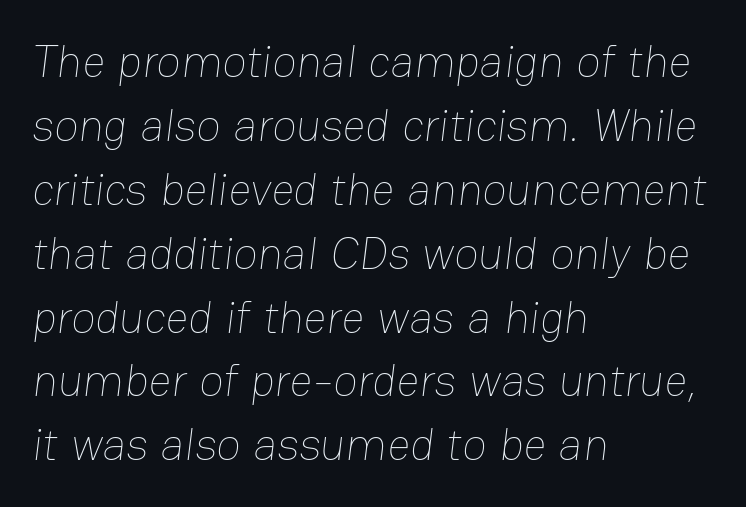
Spacing verdict: proportional, widths tailored to each character. If you measured baseline to baseline, you'd find a middling distance. Tracking here is standard; glyphs follow each other at the usual distance. These lines stack with their left ends in a neat column. Nothing heavy about these letters — not bold at all.
